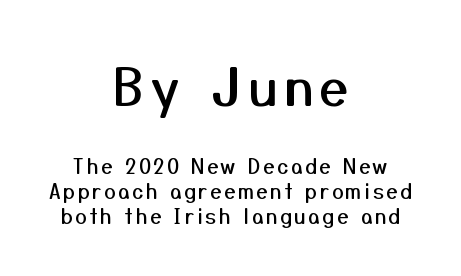
Q: Is the text italic (slanted)? A: No, it is upright.
Q: Is the typeface a serif or a sans-serif typeface? A: Sans-serif.
Q: Is the text underlined? A: No.
Q: How is the paragraph aligned? A: Centered.
Q: Which block of text is set in a larger size, the first (top) or the second (bottom)? A: The first (top) one.
Q: Width (condensed, normal, or wide)? A: Normal.
Q: Stroke contrast? A: Medium.
Q: x-height? A: Medium.
Q: Monospaced? A: No.
